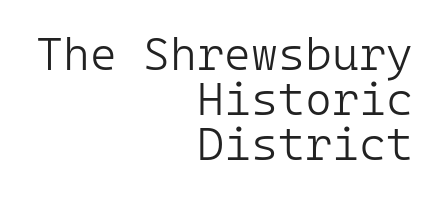
Each row of text sits above clean, open space. The compositor pushed each line to the right boundary. Is this a fixed-width face? Yes — each glyph sits in an identical cell. The type sits square on the baseline with zero lean. The block of text is dense from top to bottom, with scant space between rows. Observe the absence of serifs on each vertical stroke in this sample.
